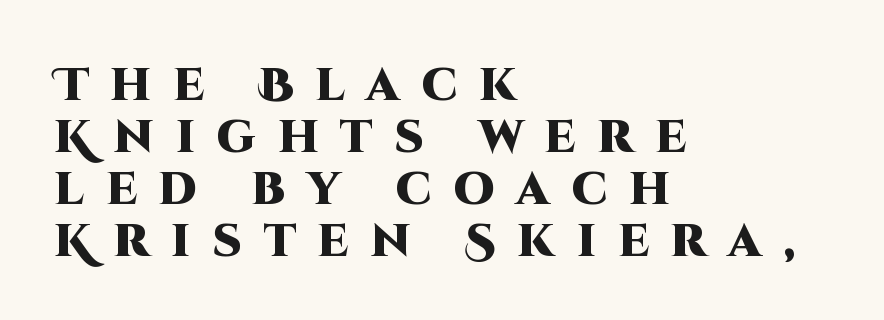
Q: Is the text bold? A: Yes.
Q: Is the text italic (slanted)? A: No, it is upright.
Q: Is the typeface a serif or a sans-serif typeface? A: Sans-serif.
Q: Is the text underlined? A: No.
Q: How is the paragraph aligned? A: Left-aligned.
Q: Is the spacing between letters normal or unusually wide? A: Unusually wide.
Q: Is the spacing between lines tight, normal or loose? A: Tight.
Q: Width (condensed, normal, or wide)? A: Normal.
Q: Stroke contrast? A: High.
Q: x-height? A: Large.
Q: Monospaced? A: No.
